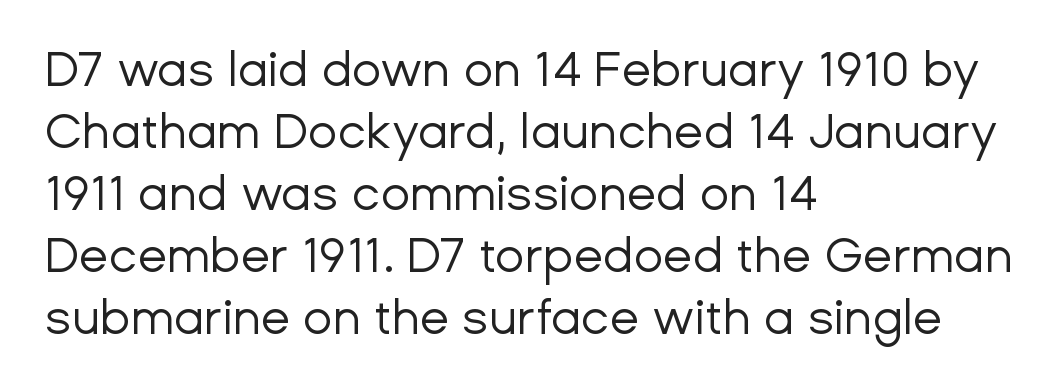
The image shows 48 px regular-weight sans-serif type, upright; set left-aligned, normal line spacing (1.29x), normal letter spacing, not underlined; low stroke contrast and a medium x-height.
